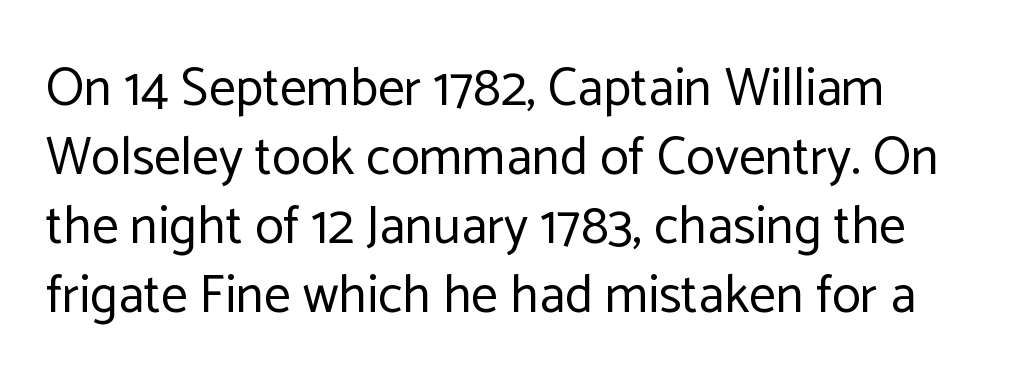
{"serif": "no", "italic": "no", "bold": "no", "weight": "regular", "width": "normal", "stroke_contrast": "low", "x_height": "medium", "monospaced": "no", "underline": "no", "align": "left", "line_spacing": "normal", "line_spacing_ratio": 1.3, "letter_spacing": "normal", "letter_spacing_em": 0.0, "glyph_px": 53}
